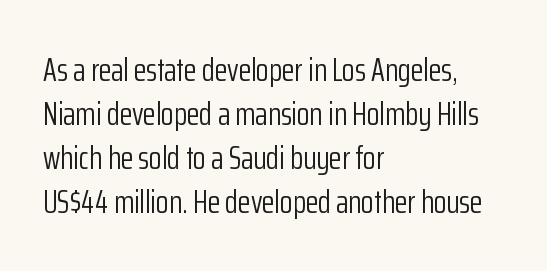
Q: Is the text bold? A: No.
Q: Is the text italic (slanted)? A: No, it is upright.
Q: Is the typeface a serif or a sans-serif typeface? A: Sans-serif.
Q: Is the text underlined? A: No.
Q: How is the paragraph aligned? A: Left-aligned.
Q: Is the spacing between letters normal or unusually wide? A: Normal.
Q: Is the spacing between lines tight, normal or loose? A: Normal.
Q: Width (condensed, normal, or wide)? A: Condensed.
Q: Stroke contrast? A: Low.
Q: x-height? A: Medium.
Q: Monospaced? A: No.
